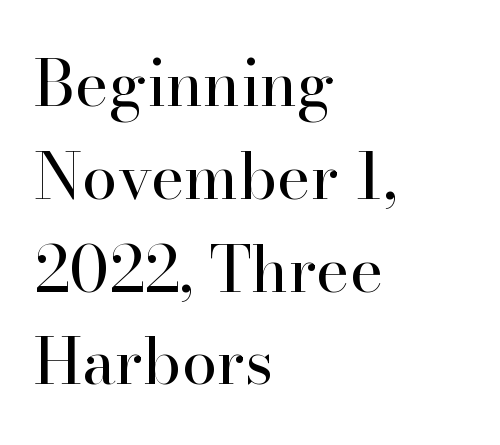
The image shows 64 px regular-weight serif type, upright; set left-aligned, normal line spacing (1.45x), normal letter spacing, not underlined; high stroke contrast and a small x-height.
